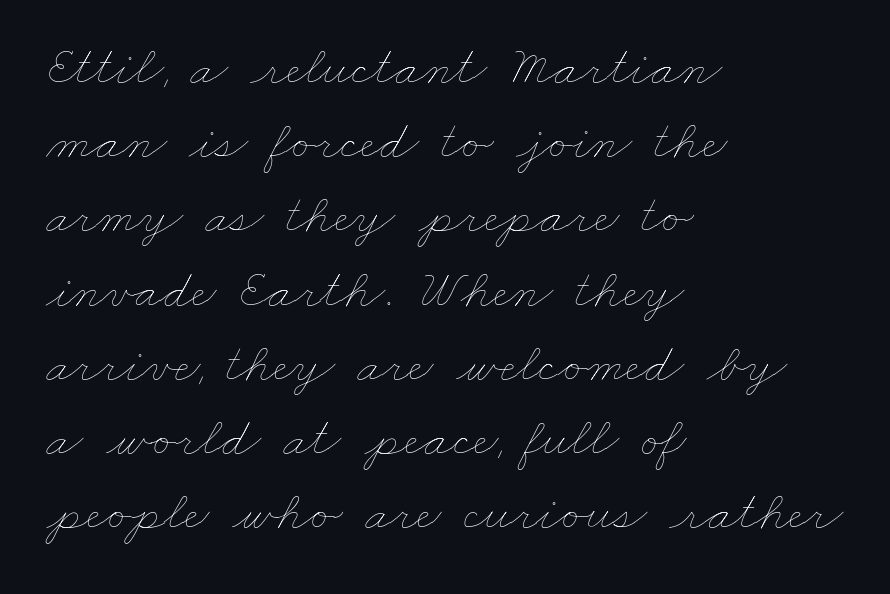
Q: Is the text bold? A: No.
Q: Is the text underlined? A: No.
Q: How is the paragraph aligned? A: Left-aligned.
Q: Is the spacing between letters normal or unusually wide? A: Normal.
Q: Is the spacing between lines tight, normal or loose? A: Normal.
Q: Width (condensed, normal, or wide)? A: Wide.
Q: Stroke contrast? A: Low.
Q: x-height? A: Small.
Q: Monospaced? A: No.
